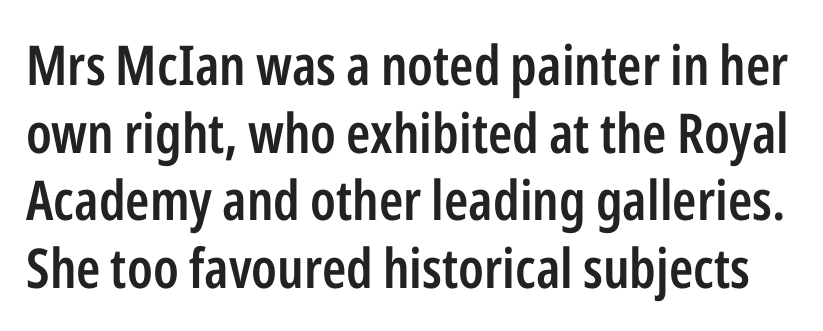
{"serif": "no", "italic": "no", "bold": "semi", "weight": "semibold", "width": "condensed", "stroke_contrast": "low", "x_height": "medium", "monospaced": "no", "underline": "no", "line_spacing_ratio": 1.23, "letter_spacing": "normal", "letter_spacing_em": 0.0, "glyph_px": 55}
